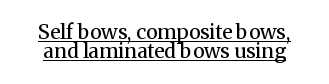
{"italic": "no", "bold": "no", "underline": "yes", "line_spacing": "tight", "line_spacing_ratio": 0.96, "letter_spacing": "normal", "letter_spacing_em": 0.0, "glyph_px": 20}
